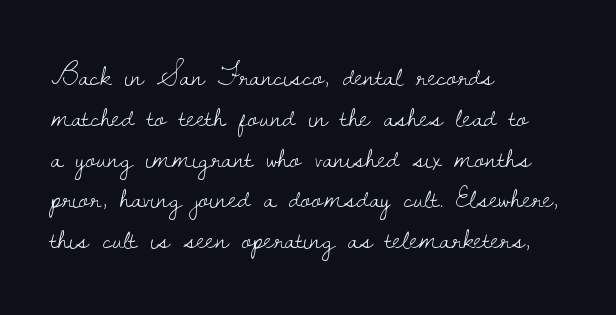
The image shows 30 px light serif type; set left-aligned, normal line spacing (1.36x), normal letter spacing, not underlined; low stroke contrast and a small x-height.
